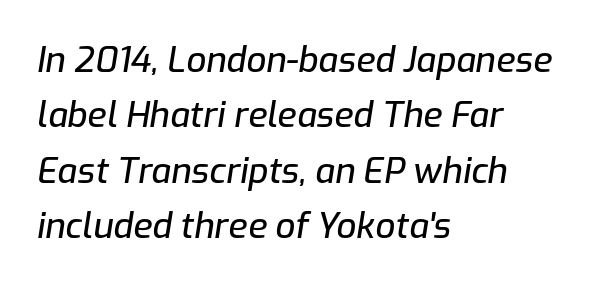
Q: Is the text italic (slanted)? A: Yes, it leans right by about 9 degrees.
Q: Is the text underlined? A: No.
Q: How is the paragraph aligned? A: Left-aligned.
Q: Is the spacing between letters normal or unusually wide? A: Normal.
Q: Is the spacing between lines tight, normal or loose? A: Normal.
Q: Width (condensed, normal, or wide)? A: Normal.
Q: Stroke contrast? A: Low.
Q: x-height? A: Medium.
Q: Monospaced? A: No.
